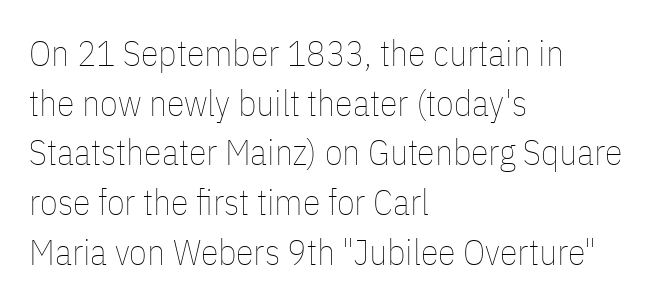
{"italic": "no", "bold": "no", "weight": "thin", "width": "condensed", "stroke_contrast": "low", "x_height": "medium", "monospaced": "no", "underline": "no", "align": "left", "line_spacing": "normal", "line_spacing_ratio": 1.38, "letter_spacing": "normal", "letter_spacing_em": 0.0, "glyph_px": 36}
